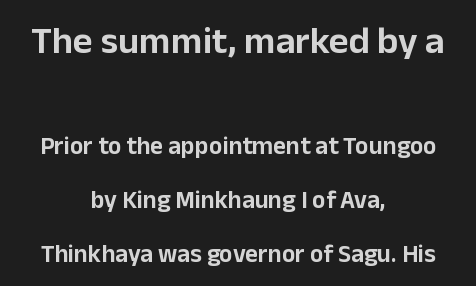
{"serif": "no", "italic": "no", "width": "normal", "stroke_contrast": "low", "x_height": "medium", "monospaced": "no", "underline": "no", "align": "center", "line_spacing": "loose", "line_spacing_ratio": 2.17, "letter_spacing": "normal", "letter_spacing_em": 0.0, "larger_block": "first", "size_ratio": 1.52, "glyph_px": 38}
